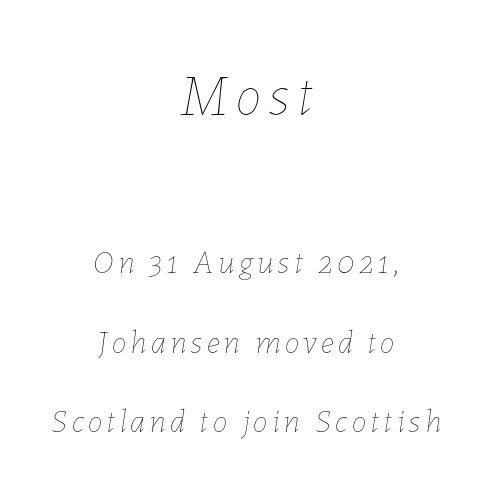
{"italic": "yes", "lean": "right", "slant_degrees": 7, "bold": "no", "weight": "thin", "width": "normal", "stroke_contrast": "low", "x_height": "medium", "monospaced": "no", "underline": "no", "align": "center", "line_spacing": "loose", "line_spacing_ratio": 2.42, "larger_block": "first", "size_ratio": 1.76, "glyph_px": 58}
